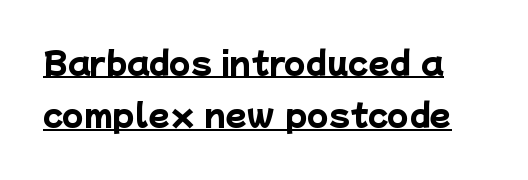
The image shows 31 px heavy sans-serif type; set normal line spacing (1.69x), normal letter spacing, underlined; low stroke contrast and a medium x-height.
